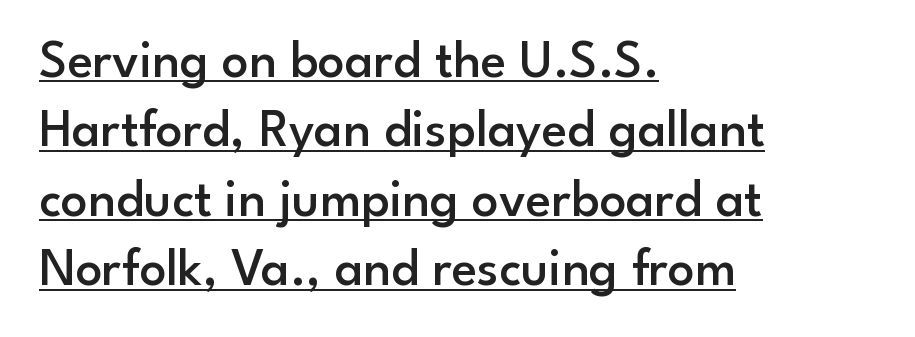
The image shows 53 px semibold sans-serif type, upright; set left-aligned, normal line spacing (1.31x), normal letter spacing, underlined; low stroke contrast and a small x-height.
